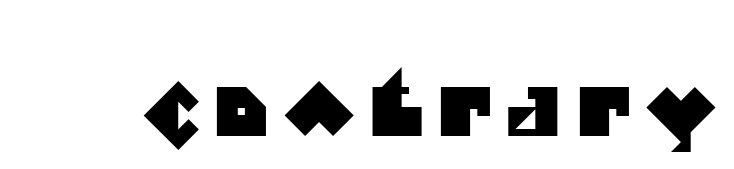
Q: Is the typeface a serif or a sans-serif typeface? A: Sans-serif.
Q: Is the text underlined? A: No.
Q: Is the spacing between letters normal or unusually wide? A: Unusually wide.
Q: Width (condensed, normal, or wide)? A: Normal.
Q: Stroke contrast? A: Medium.
Q: x-height? A: Large.
Q: Monospaced? A: No.
